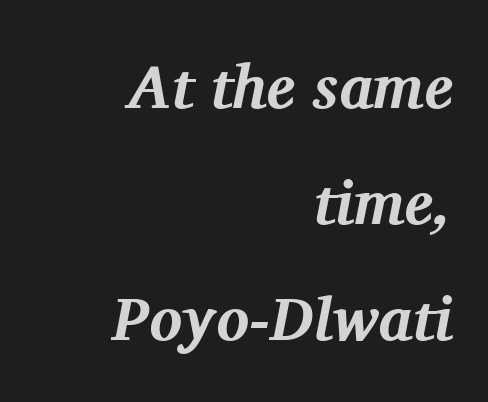
Q: Is the text bold? A: Yes.
Q: Is the text italic (slanted)? A: Yes, it leans right by about 11 degrees.
Q: Is the typeface a serif or a sans-serif typeface? A: Serif.
Q: Is the text underlined? A: No.
Q: How is the paragraph aligned? A: Right-aligned.
Q: Is the spacing between letters normal or unusually wide? A: Normal.
Q: Is the spacing between lines tight, normal or loose? A: Loose.
Q: Width (condensed, normal, or wide)? A: Normal.
Q: Stroke contrast? A: Medium.
Q: x-height? A: Medium.
Q: Monospaced? A: No.
